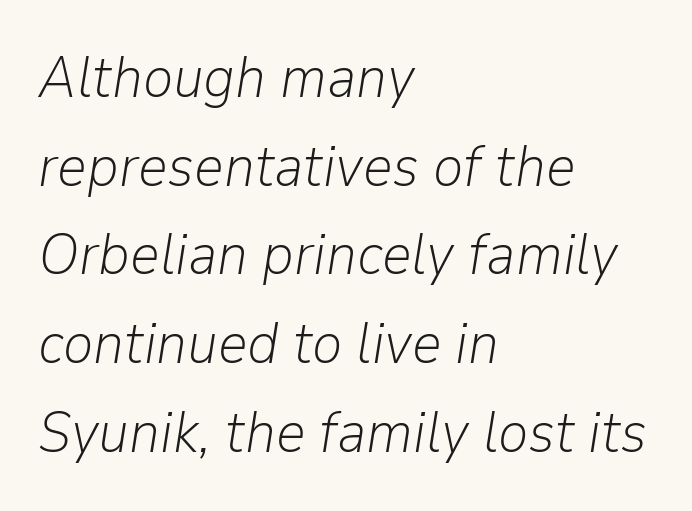
Rendered with sloped, italic letterforms. These glyphs show unthickened strokes, regular width or finer. The glyphs are unaccompanied by any horizontal stroke below them. Nothing unusual about the tracking: characters are spaced as the font intends.
